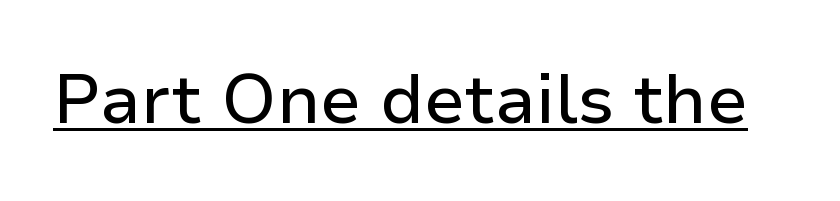
Note the varied advance widths — an 'i' is clearly narrower than an 'm'. The letterforms sit shoulder to shoulder at normal distance. Underlined type. Style check: upright.
